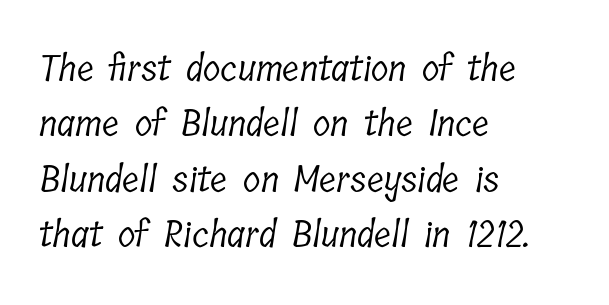
The image shows 36 px light, condensed serif type; set left-aligned, normal line spacing (1.54x), normal letter spacing, not underlined; low stroke contrast and a medium x-height.
